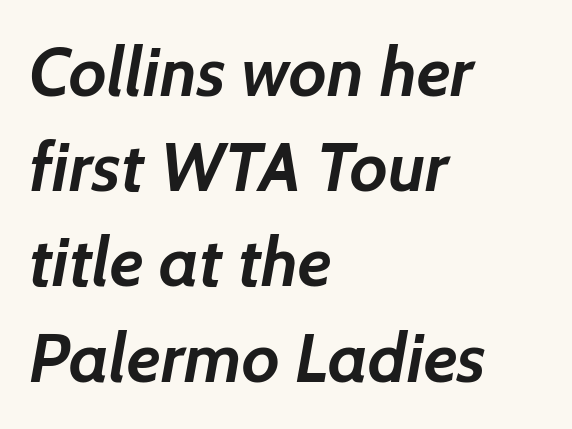
The image shows 69 px semibold sans-serif type; set left-aligned, normal line spacing (1.38x), normal letter spacing, not underlined; low stroke contrast and a medium x-height.
